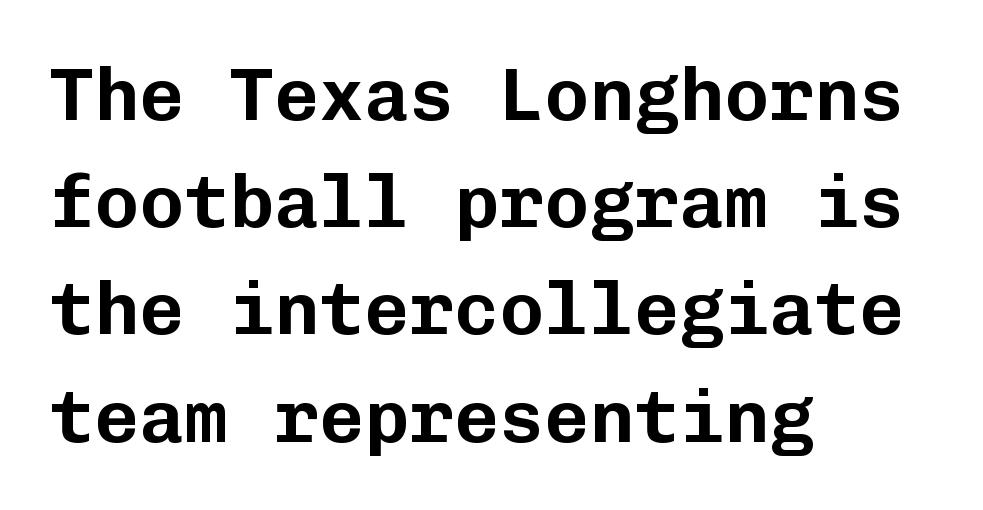
{"serif": "no", "italic": "no", "width": "normal", "stroke_contrast": "low", "x_height": "medium", "monospaced": "yes", "underline": "no", "align": "left", "line_spacing": "normal", "line_spacing_ratio": 1.43, "letter_spacing": "normal", "letter_spacing_em": 0.0, "glyph_px": 75}
